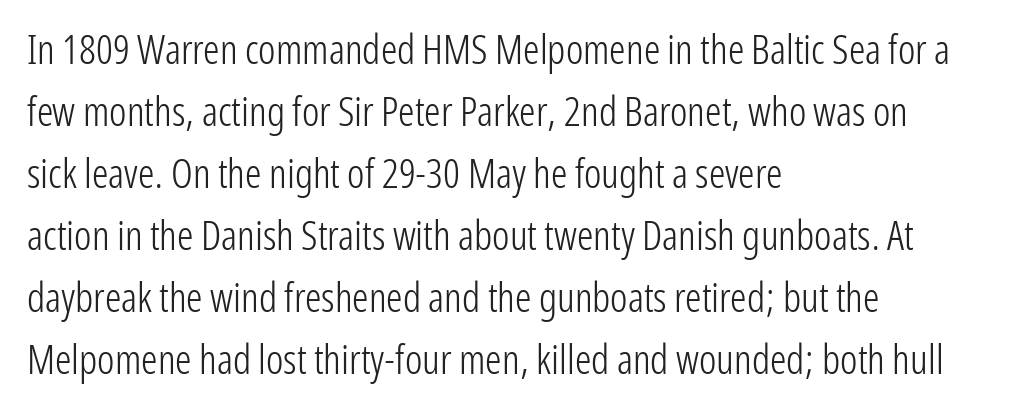
Rule under the text: the space is simply empty. If you drew a line through each stem, it would be perfectly vertical. The line-height multiplier appears to be the usual default. On a weight scale, this lands at 450 or below. Varying glyph widths throughout — classic text-font behaviour.
